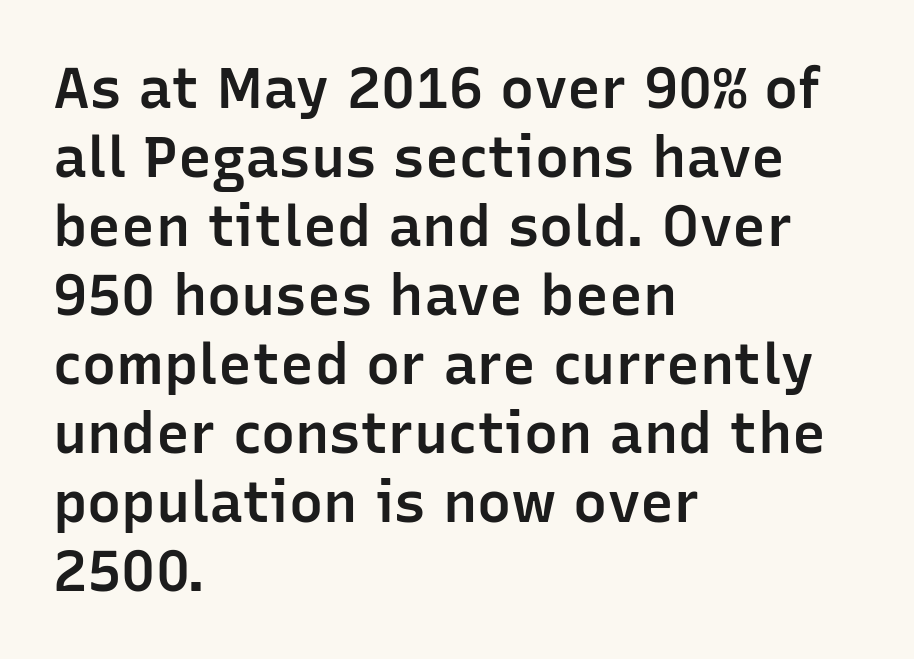
Q: Is the text bold? A: Semi-bold.
Q: Is the text italic (slanted)? A: No, it is upright.
Q: Is the typeface a serif or a sans-serif typeface? A: Sans-serif.
Q: Is the text underlined? A: No.
Q: How is the paragraph aligned? A: Left-aligned.
Q: Is the spacing between letters normal or unusually wide? A: Normal.
Q: Width (condensed, normal, or wide)? A: Normal.
Q: Stroke contrast? A: Low.
Q: x-height? A: Medium.
Q: Monospaced? A: No.
